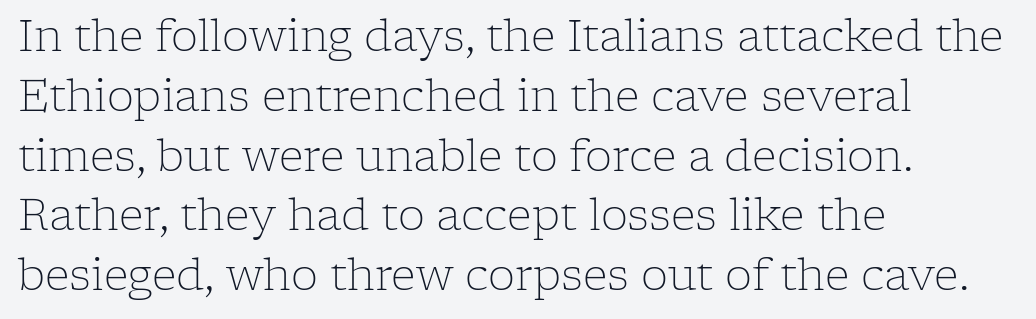
The image shows 43 px light serif type, upright; set left-aligned, normal line spacing (1.39x), normal letter spacing, not underlined; low stroke contrast and a medium x-height.
